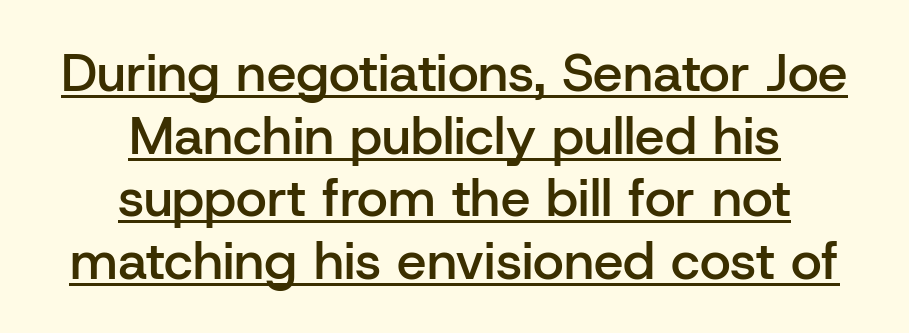
{"serif": "no", "italic": "no", "bold": "semi", "weight": "semibold", "width": "normal", "stroke_contrast": "low", "x_height": "medium", "monospaced": "no", "underline": "yes", "align": "center", "line_spacing_ratio": 1.18, "letter_spacing": "normal", "letter_spacing_em": 0.0, "glyph_px": 53}
